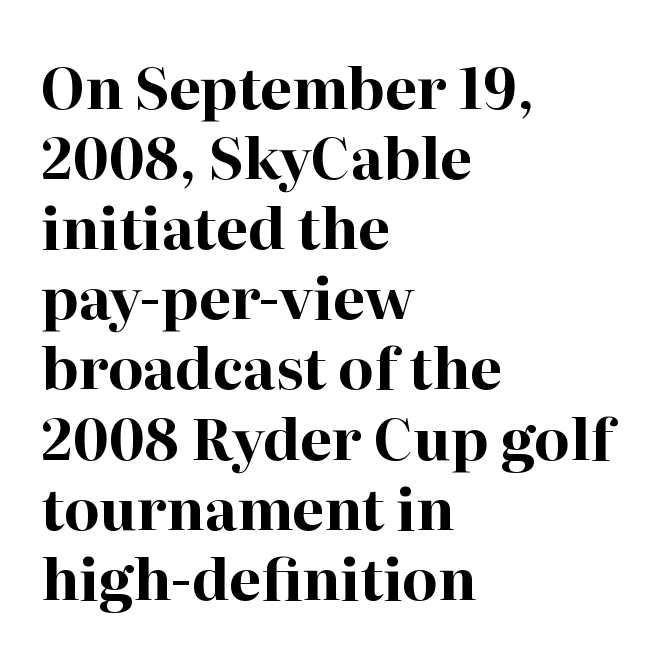
This is the regular roman posture of the typeface. The font is running at its bold setting. The words here are not underlined. The text was rendered using a seriffed face with decorative stroke endings. Looks like regular typesetting: each glyph gets only the width it needs. The paragraph has a hard left edge and a soft right edge.
